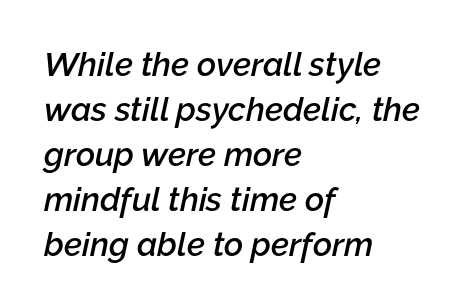
Q: Is the text bold? A: Semi-bold.
Q: Is the text italic (slanted)? A: Yes, it leans right by about 12 degrees.
Q: Is the text underlined? A: No.
Q: How is the paragraph aligned? A: Left-aligned.
Q: Is the spacing between letters normal or unusually wide? A: Normal.
Q: Is the spacing between lines tight, normal or loose? A: Normal.
Q: Width (condensed, normal, or wide)? A: Normal.
Q: Stroke contrast? A: Low.
Q: x-height? A: Medium.
Q: Monospaced? A: No.
